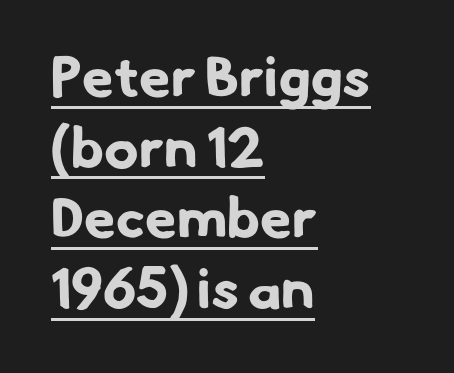
The image shows 57 px bold sans-serif type; set left-aligned, line spacing 1.24x, normal letter spacing, underlined; low stroke contrast and a small x-height.
